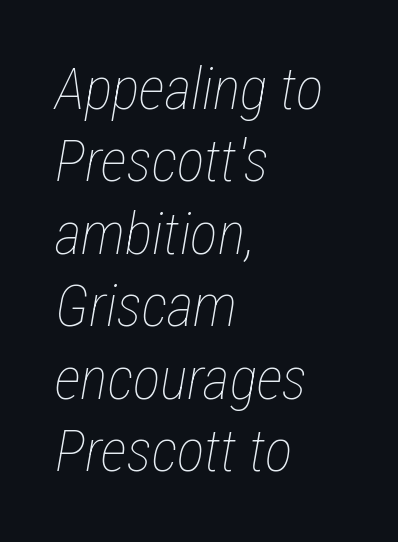
Q: Is the text bold? A: No.
Q: Is the text italic (slanted)? A: Yes, it leans right by about 12 degrees.
Q: Is the text underlined? A: No.
Q: How is the paragraph aligned? A: Left-aligned.
Q: Is the spacing between letters normal or unusually wide? A: Normal.
Q: Is the spacing between lines tight, normal or loose? A: Normal.
Q: Width (condensed, normal, or wide)? A: Condensed.
Q: Stroke contrast? A: Low.
Q: x-height? A: Medium.
Q: Monospaced? A: No.
